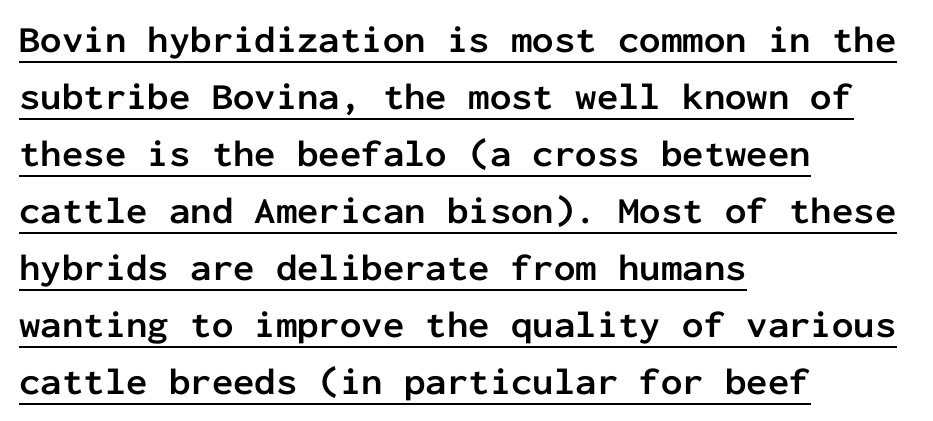
Q: Is the text bold? A: Yes.
Q: Is the text italic (slanted)? A: No, it is upright.
Q: Is the typeface a serif or a sans-serif typeface? A: Sans-serif.
Q: Is the text underlined? A: Yes.
Q: How is the paragraph aligned? A: Left-aligned.
Q: Is the spacing between letters normal or unusually wide? A: Normal.
Q: Is the spacing between lines tight, normal or loose? A: Normal.
Q: Width (condensed, normal, or wide)? A: Normal.
Q: Stroke contrast? A: Low.
Q: x-height? A: Medium.
Q: Monospaced? A: Yes.
